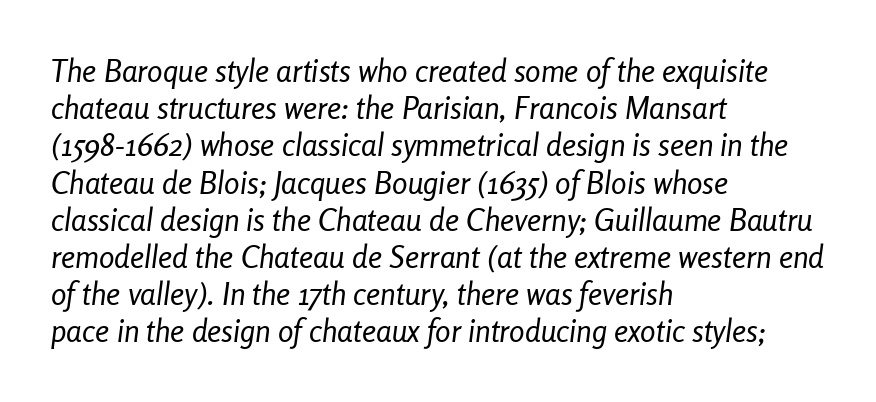
Q: Is the text bold? A: No.
Q: Is the text italic (slanted)? A: Yes, it leans right by about 8 degrees.
Q: Is the text underlined? A: No.
Q: How is the paragraph aligned? A: Left-aligned.
Q: Is the spacing between letters normal or unusually wide? A: Normal.
Q: Width (condensed, normal, or wide)? A: Condensed.
Q: Stroke contrast? A: Low.
Q: x-height? A: Medium.
Q: Monospaced? A: No.
